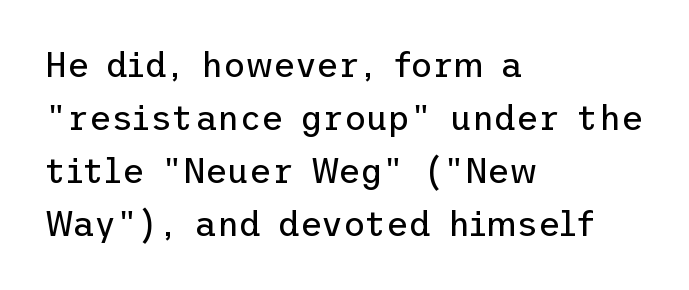
{"serif": "no", "italic": "no", "bold": "no", "weight": "regular", "width": "normal", "stroke_contrast": "low", "x_height": "medium", "underline": "no", "align": "left", "line_spacing": "normal", "line_spacing_ratio": 1.56, "letter_spacing": "normal", "letter_spacing_em": 0.0, "glyph_px": 34}
